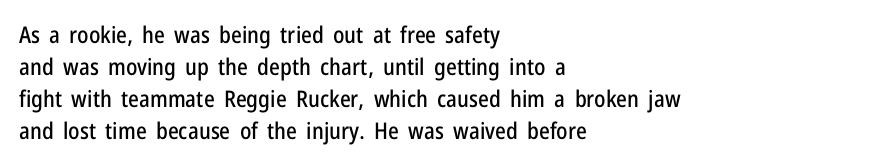
These lines are set flush left with a ragged right edge. Nope, not italic — everything's standing straight. Observe the ordinary spacing: letters are neighbours, not strangers. Vertically, the passage feels balanced, rows spaced as you'd expect. Has an underline been added? It has not.
